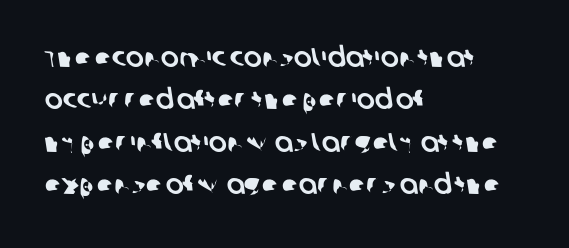
Q: Is the text underlined? A: No.
Q: How is the paragraph aligned? A: Left-aligned.
Q: Is the spacing between letters normal or unusually wide? A: Normal.
Q: Is the spacing between lines tight, normal or loose? A: Normal.
